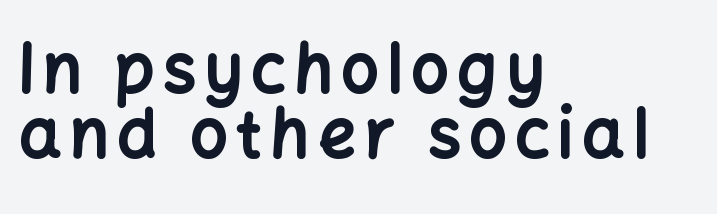
Q: Is the text bold? A: Yes.
Q: Is the text italic (slanted)? A: No, it is upright.
Q: Is the typeface a serif or a sans-serif typeface? A: Sans-serif.
Q: Is the text underlined? A: No.
Q: How is the paragraph aligned? A: Left-aligned.
Q: Is the spacing between lines tight, normal or loose? A: Tight.
Q: Width (condensed, normal, or wide)? A: Normal.
Q: Stroke contrast? A: Low.
Q: x-height? A: Medium.
Q: Monospaced? A: No.
